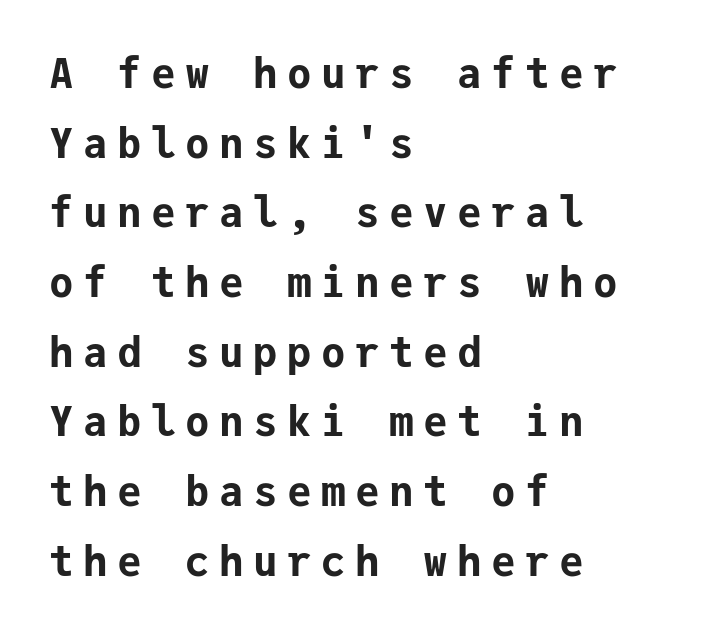
The image shows 41 px bold sans-serif type, upright, monospaced; set left-aligned, normal line spacing (1.7x), unusually wide letter spacing (+0.23 em), not underlined; low stroke contrast and a medium x-height.
